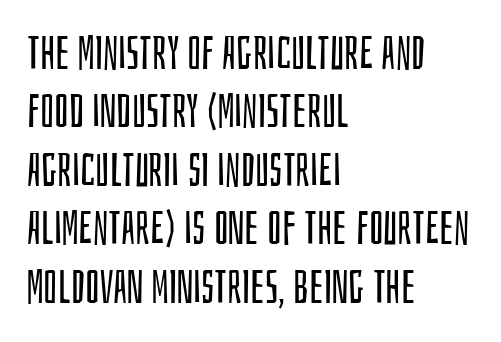
Honestly, there is no underline to notice here at all. The rendering keeps characters at their native spacing. Looks like regular typesetting: each glyph gets only the width it needs. The passage is arranged the way most books set body copy — flush left.
